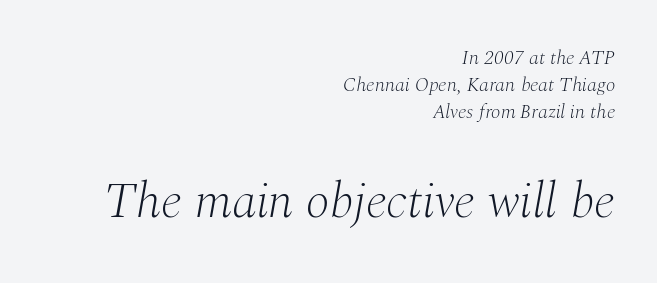
Q: Is the text bold? A: No.
Q: Is the text italic (slanted)? A: Yes, it leans right by about 10 degrees.
Q: Is the typeface a serif or a sans-serif typeface? A: Serif.
Q: Is the text underlined? A: No.
Q: How is the paragraph aligned? A: Right-aligned.
Q: Is the spacing between letters normal or unusually wide? A: Normal.
Q: Is the spacing between lines tight, normal or loose? A: Normal.
Q: Which block of text is set in a larger size, the first (top) or the second (bottom)? A: The second (bottom) one.
Q: Width (condensed, normal, or wide)? A: Normal.
Q: Stroke contrast? A: Medium.
Q: x-height? A: Medium.
Q: Monospaced? A: No.
